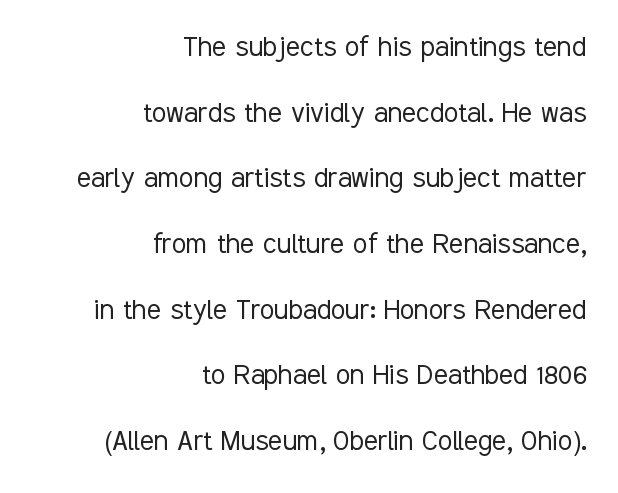
The passage shown is typed in a proportional face where columns would drift. Vertical spacing — loose. Heft: none added — not bold. It's the straight-up-and-down kind of type. The font family rendered here belongs to the sans-serif group. The letterforms sit shoulder to shoulder at normal distance.
